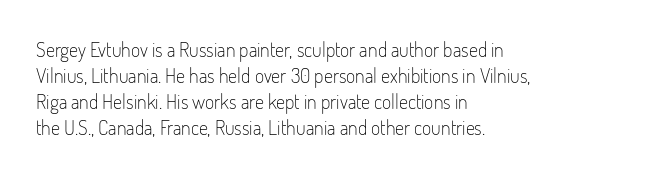
Where is the straight margin? On the left. This sample keeps an unexceptional amount of space between lines. The typesetting does not lean heavy: it is not bold. The gaps between neighbouring characters are ordinary and unremarkable. A clean baseline with only descenders dipping below it.
